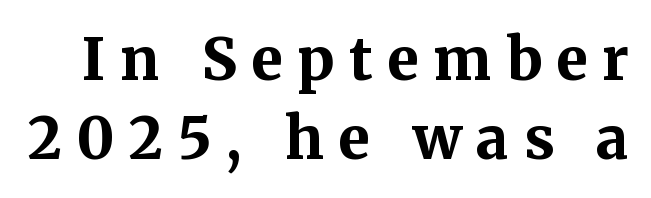
{"serif": "yes", "italic": "no", "bold": "yes", "weight": "bold", "width": "normal", "stroke_contrast": "medium", "x_height": "medium", "monospaced": "no", "underline": "no", "line_spacing": "normal", "line_spacing_ratio": 1.37, "letter_spacing": "wide", "letter_spacing_em": 0.25, "glyph_px": 58}
